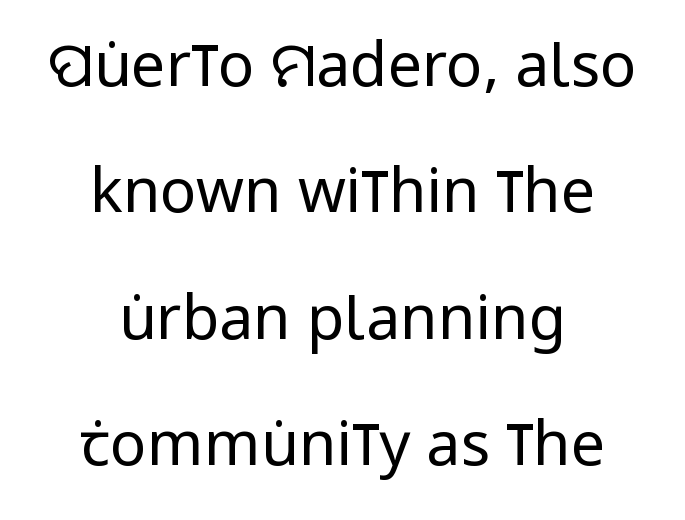
The image shows 61 px regular-weight, condensed sans-serif type, upright; set centered, loose line spacing (2.07x), normal letter spacing, not underlined; low stroke contrast and a large x-height.
